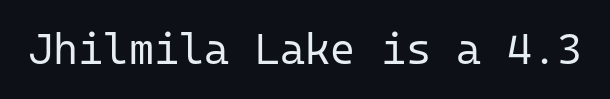
The image shows 43 px regular-weight sans-serif type, upright, monospaced; set normal letter spacing, not underlined; low stroke contrast and a medium x-height.
